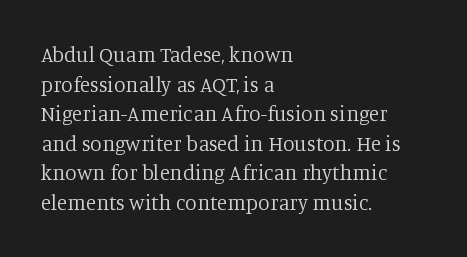
{"italic": "no", "bold": "no", "underline": "no", "align": "left", "line_spacing": "normal", "line_spacing_ratio": 1.41, "letter_spacing": "normal", "letter_spacing_em": 0.0, "glyph_px": 21}
